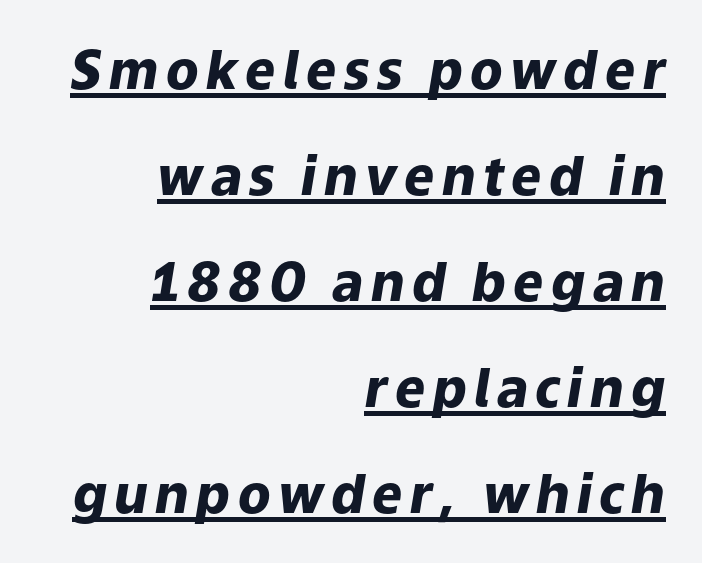
Thick stems and heavy bowls — unmistakably bold. Is the block centered? No — it sits flush against the right margin. This sample has the flowing, uneven cadence of proportional lettering. Baseline-to-baseline distance is far greater than the letter height. It's the slanting kind of type.
